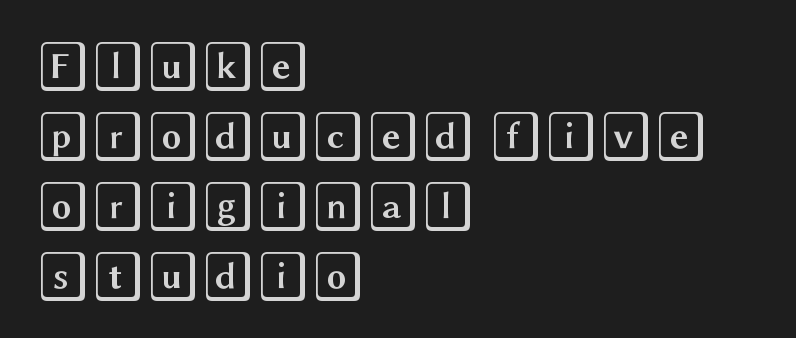
Q: Is the text italic (slanted)? A: No, it is upright.
Q: Is the text underlined? A: No.
Q: How is the paragraph aligned? A: Left-aligned.
Q: Is the spacing between letters normal or unusually wide? A: Normal.
Q: Is the spacing between lines tight, normal or loose? A: Normal.
Q: Width (condensed, normal, or wide)? A: Wide.
Q: x-height? A: Large.
